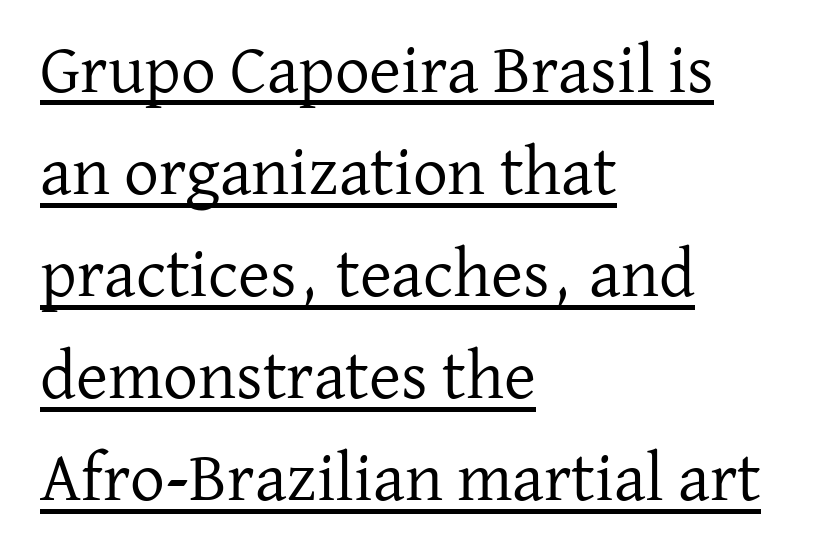
Q: Is the text bold? A: No.
Q: Is the text italic (slanted)? A: No, it is upright.
Q: Is the typeface a serif or a sans-serif typeface? A: Serif.
Q: Is the text underlined? A: Yes.
Q: How is the paragraph aligned? A: Left-aligned.
Q: Is the spacing between letters normal or unusually wide? A: Normal.
Q: Is the spacing between lines tight, normal or loose? A: Normal.
Q: Width (condensed, normal, or wide)? A: Normal.
Q: Stroke contrast? A: Low.
Q: x-height? A: Medium.
Q: Monospaced? A: No.
